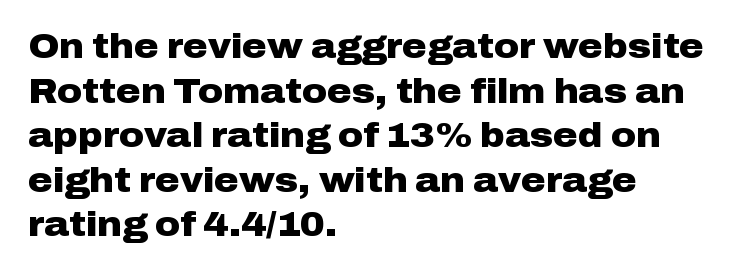
Tracking here is standard; glyphs follow each other at the usual distance. Observe the absence of serifs on each vertical stroke in this sample. The space between consecutive lines is moderate. Teacher's note: observe the even left margin — that is flush-left alignment. The face used here has the dense, thick strokes of a bold.
